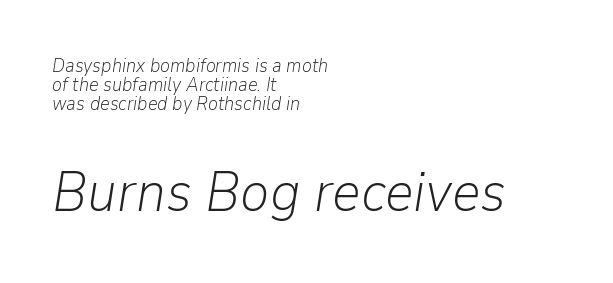
Q: Is the text bold? A: No.
Q: Is the text italic (slanted)? A: Yes, it leans right by about 9 degrees.
Q: Is the text underlined? A: No.
Q: How is the paragraph aligned? A: Left-aligned.
Q: Is the spacing between letters normal or unusually wide? A: Normal.
Q: Is the spacing between lines tight, normal or loose? A: Tight.
Q: Which block of text is set in a larger size, the first (top) or the second (bottom)? A: The second (bottom) one.
Q: Width (condensed, normal, or wide)? A: Normal.
Q: Stroke contrast? A: Low.
Q: x-height? A: Medium.
Q: Monospaced? A: No.
